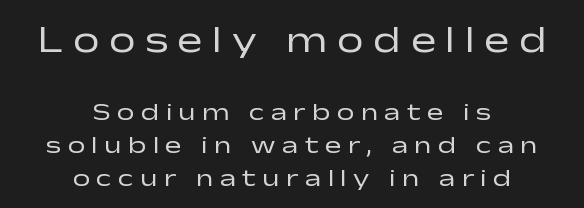
Centered paragraph, ragged on both sides. The lettering stays uniformly vertical, giving the passage a roman look. Summary of weight: not heavy and not bold. Each letter keeps its own natural width here, so spacing adapts to shape. Between one letter and the next there's a generous, obvious gap.
